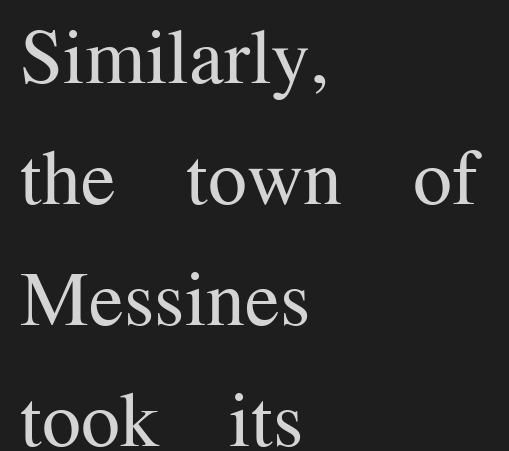
Q: Is the text bold? A: No.
Q: Is the text italic (slanted)? A: No, it is upright.
Q: Is the typeface a serif or a sans-serif typeface? A: Serif.
Q: Is the text underlined? A: No.
Q: How is the paragraph aligned? A: Left-aligned.
Q: Is the spacing between letters normal or unusually wide? A: Normal.
Q: Is the spacing between lines tight, normal or loose? A: Normal.
Q: Width (condensed, normal, or wide)? A: Normal.
Q: Stroke contrast? A: Medium.
Q: x-height? A: Medium.
Q: Monospaced? A: No.
